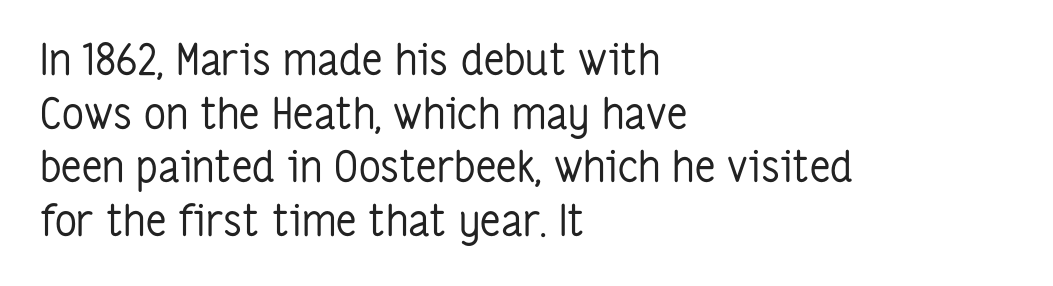
Q: Is the text bold? A: No.
Q: Is the text italic (slanted)? A: No, it is upright.
Q: Is the typeface a serif or a sans-serif typeface? A: Sans-serif.
Q: Is the text underlined? A: No.
Q: How is the paragraph aligned? A: Left-aligned.
Q: Is the spacing between letters normal or unusually wide? A: Normal.
Q: Is the spacing between lines tight, normal or loose? A: Normal.
Q: Width (condensed, normal, or wide)? A: Condensed.
Q: Stroke contrast? A: Low.
Q: x-height? A: Medium.
Q: Monospaced? A: No.
